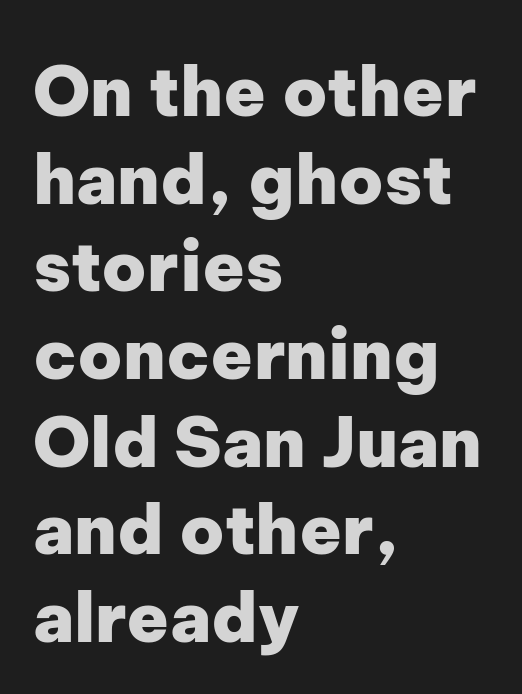
Each letter keeps its own natural width here, so spacing adapts to shape. Letter spacing: default. The block of text has a typical density, with ordinary space between rows. Line starts are locked; line ends wander. The font's upright variant was chosen for this text. Descenders hang freely into open space.
